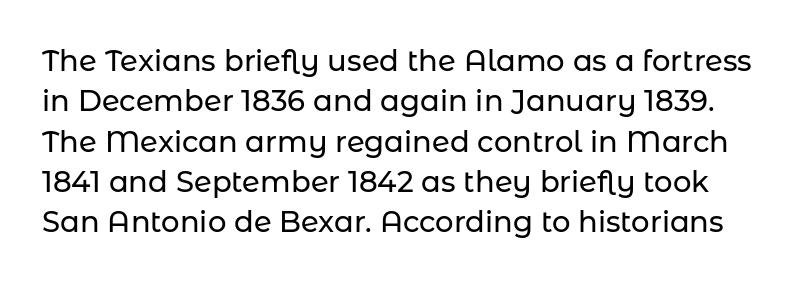
The image shows 29 px sans-serif type, upright; set normal line spacing (1.39x), normal letter spacing, not underlined; low stroke contrast and a medium x-height.
